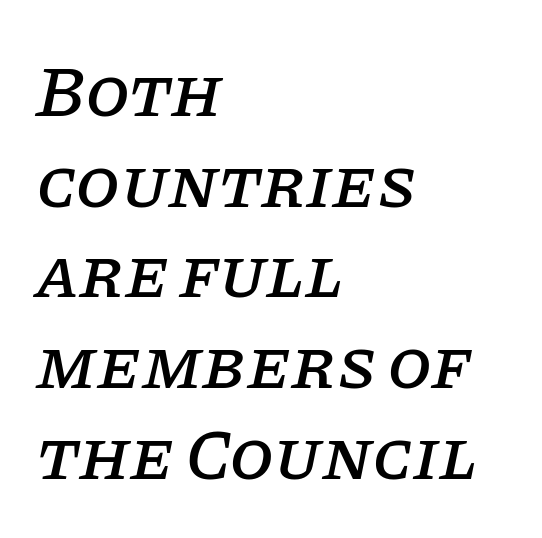
Q: Is the text italic (slanted)? A: Yes, it leans right by about 11 degrees.
Q: Is the typeface a serif or a sans-serif typeface? A: Serif.
Q: Is the text underlined? A: No.
Q: How is the paragraph aligned? A: Left-aligned.
Q: Is the spacing between letters normal or unusually wide? A: Normal.
Q: Is the spacing between lines tight, normal or loose? A: Normal.
Q: Width (condensed, normal, or wide)? A: Normal.
Q: Stroke contrast? A: Low.
Q: x-height? A: Large.
Q: Monospaced? A: No.
